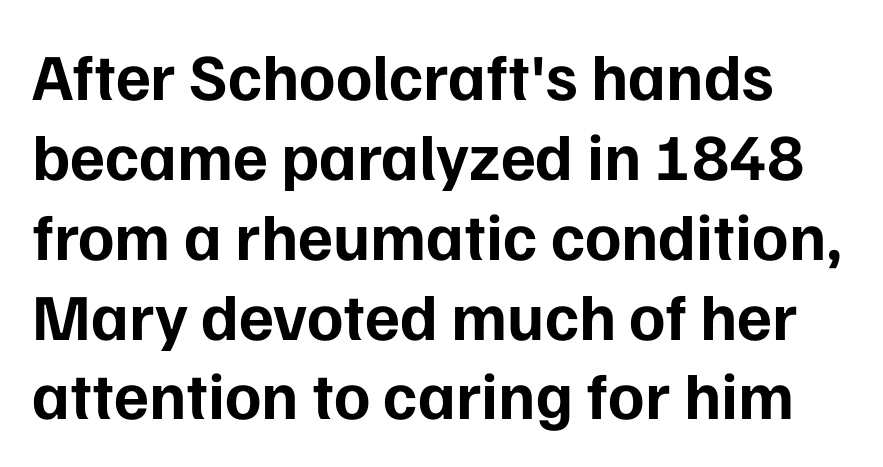
Q: Is the text bold? A: Yes.
Q: Is the text italic (slanted)? A: No, it is upright.
Q: Is the typeface a serif or a sans-serif typeface? A: Sans-serif.
Q: Is the text underlined? A: No.
Q: Is the spacing between letters normal or unusually wide? A: Normal.
Q: Width (condensed, normal, or wide)? A: Normal.
Q: Stroke contrast? A: Low.
Q: x-height? A: Medium.
Q: Monospaced? A: No.
